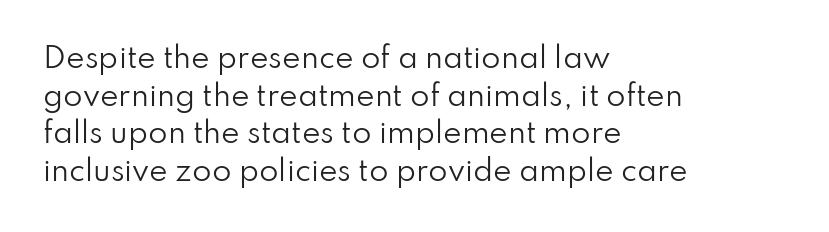
Regarding serifs, this sample does without them. The cut favours lightness, reaching ordinary text weight at its darkest. These lines keep a tight, regular rhythm from letter to letter. Posture: vertical.
